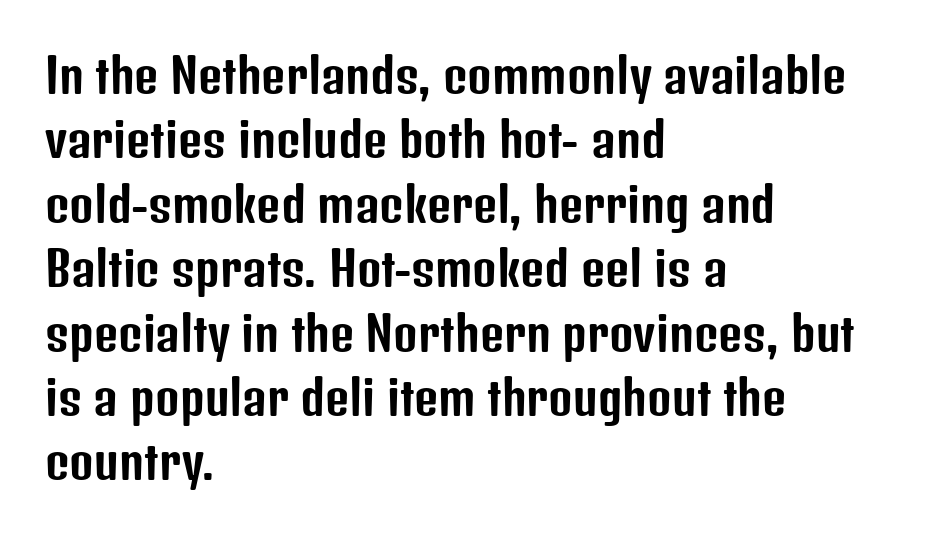
The image shows 47 px condensed sans-serif type, upright; set left-aligned, normal line spacing (1.37x), normal letter spacing, not underlined; low stroke contrast and a medium x-height.
